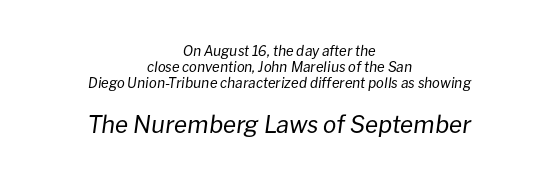
Whoever set this chose condensed vertical rhythm over breathing room. Rule under the text: the space is simply empty. Typesetter's note — lower block bumped up in size, upper block left smaller. There is no visible air inserted between adjacent glyphs.
